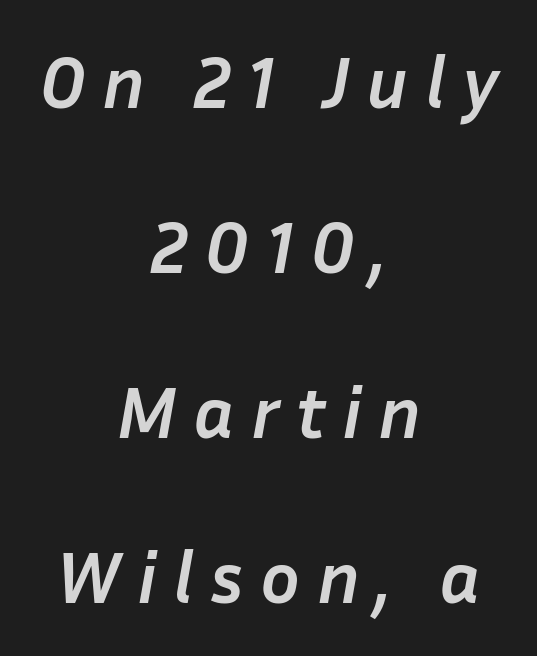
{"italic": "yes", "lean": "right", "slant_degrees": 10, "bold": "yes", "weight": "semibold", "width": "normal", "stroke_contrast": "low", "x_height": "medium", "monospaced": "no", "underline": "no", "align": "center", "line_spacing": "loose", "line_spacing_ratio": 2.23, "letter_spacing": "wide", "letter_spacing_em": 0.22, "glyph_px": 74}
